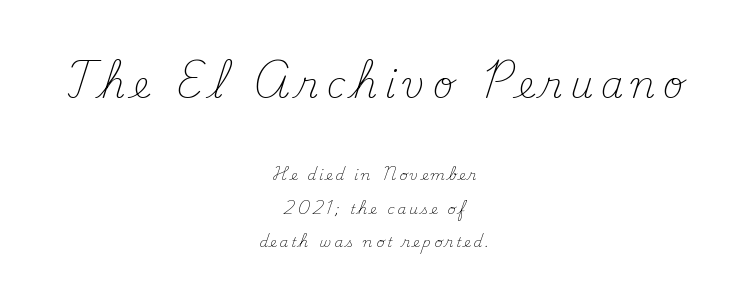
The image shows 36 px light serif type; set centered, loose line spacing (2.4x), unusually wide letter spacing (+0.21 em), not underlined; the first (top) block is 2.57x larger; medium stroke contrast and a small x-height.
